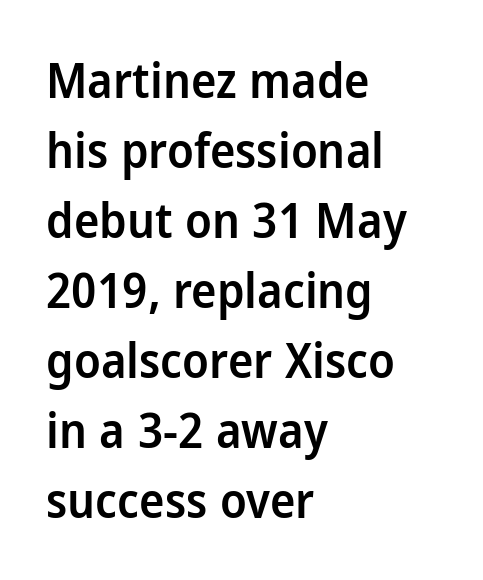
{"serif": "no", "italic": "no", "bold": "semi", "weight": "semibold", "width": "normal", "stroke_contrast": "low", "x_height": "medium", "monospaced": "no", "underline": "no", "align": "left", "line_spacing": "normal", "line_spacing_ratio": 1.46, "letter_spacing": "normal", "letter_spacing_em": 0.0, "glyph_px": 48}
